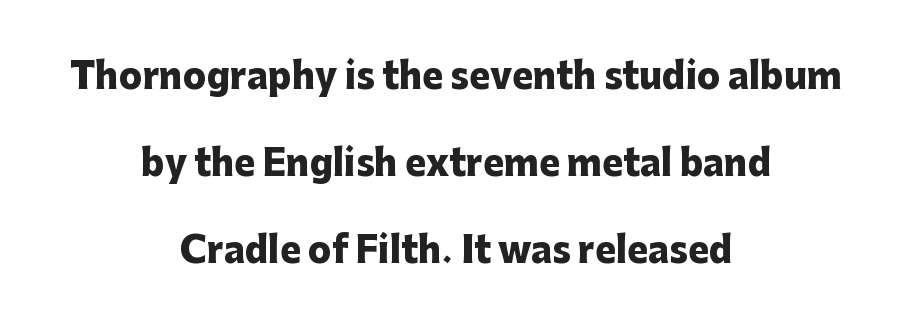
The image shows 35 px heavy sans-serif type, upright; set centered, loose line spacing (2.49x), normal letter spacing, not underlined; low stroke contrast and a medium x-height.
